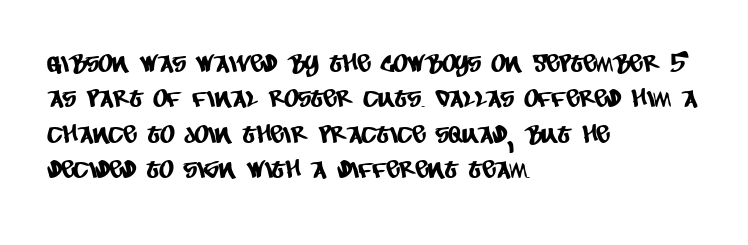
Q: Is the text underlined? A: No.
Q: How is the paragraph aligned? A: Left-aligned.
Q: Is the spacing between letters normal or unusually wide? A: Normal.
Q: Is the spacing between lines tight, normal or loose? A: Normal.
